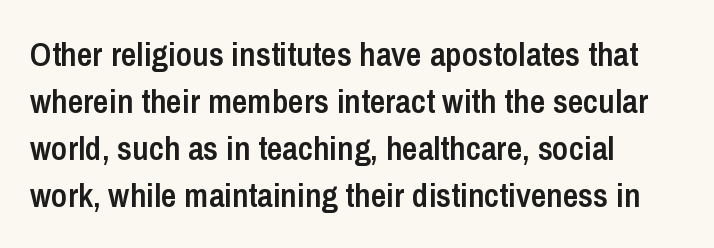
Q: Is the text bold? A: Semi-bold.
Q: Is the text italic (slanted)? A: No, it is upright.
Q: Is the typeface a serif or a sans-serif typeface? A: Sans-serif.
Q: Is the text underlined? A: No.
Q: How is the paragraph aligned? A: Left-aligned.
Q: Is the spacing between letters normal or unusually wide? A: Normal.
Q: Is the spacing between lines tight, normal or loose? A: Normal.
Q: Width (condensed, normal, or wide)? A: Condensed.
Q: Stroke contrast? A: Low.
Q: x-height? A: Medium.
Q: Monospaced? A: No.
